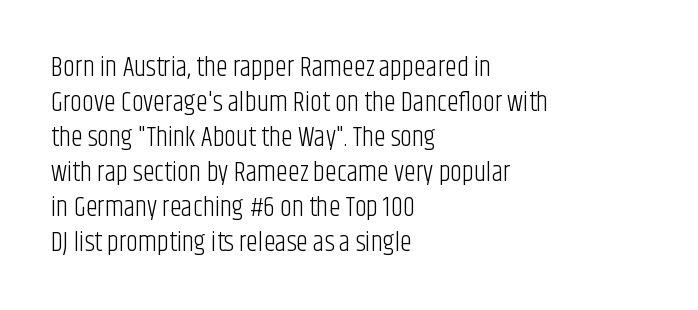
Q: Is the text bold? A: No.
Q: Is the text italic (slanted)? A: No, it is upright.
Q: Is the text underlined? A: No.
Q: How is the paragraph aligned? A: Left-aligned.
Q: Is the spacing between letters normal or unusually wide? A: Normal.
Q: Is the spacing between lines tight, normal or loose? A: Normal.
